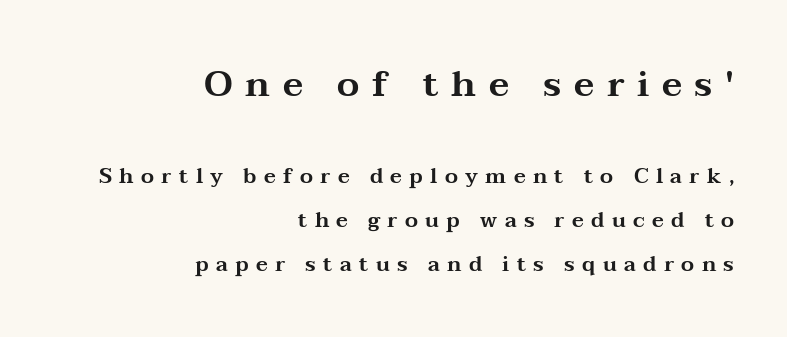
Q: Is the text italic (slanted)? A: No, it is upright.
Q: Is the typeface a serif or a sans-serif typeface? A: Serif.
Q: Is the text underlined? A: No.
Q: How is the paragraph aligned? A: Right-aligned.
Q: Is the spacing between letters normal or unusually wide? A: Unusually wide.
Q: Is the spacing between lines tight, normal or loose? A: Loose.
Q: Which block of text is set in a larger size, the first (top) or the second (bottom)? A: The first (top) one.
Q: Width (condensed, normal, or wide)? A: Wide.
Q: Stroke contrast? A: Medium.
Q: x-height? A: Medium.
Q: Monospaced? A: No.
